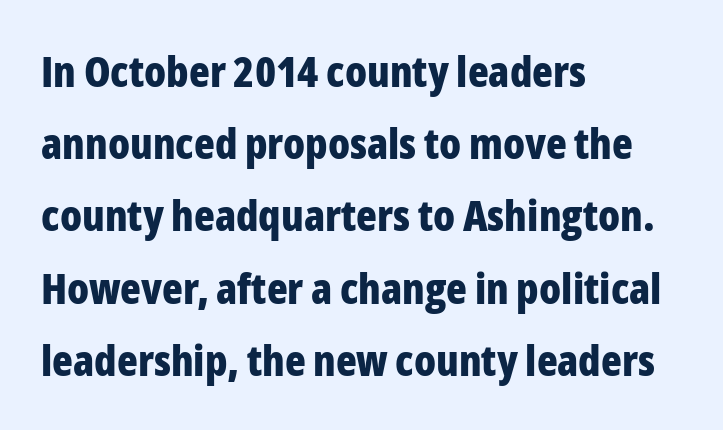
Q: Is the text bold? A: Yes.
Q: Is the text italic (slanted)? A: No, it is upright.
Q: Is the typeface a serif or a sans-serif typeface? A: Sans-serif.
Q: Is the text underlined? A: No.
Q: How is the paragraph aligned? A: Left-aligned.
Q: Is the spacing between letters normal or unusually wide? A: Normal.
Q: Is the spacing between lines tight, normal or loose? A: Normal.
Q: Width (condensed, normal, or wide)? A: Condensed.
Q: Stroke contrast? A: Low.
Q: x-height? A: Medium.
Q: Monospaced? A: No.
